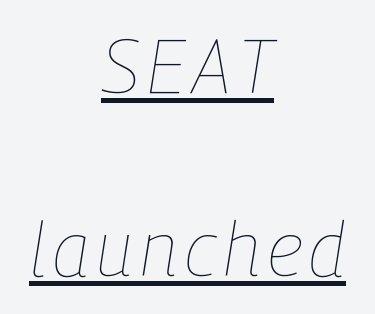
The passage shown is typed in a proportional face where columns would drift. Caption: lettering with a line underneath. Weight: regular or lighter. This sample trades compactness for vertical openness between lines.
